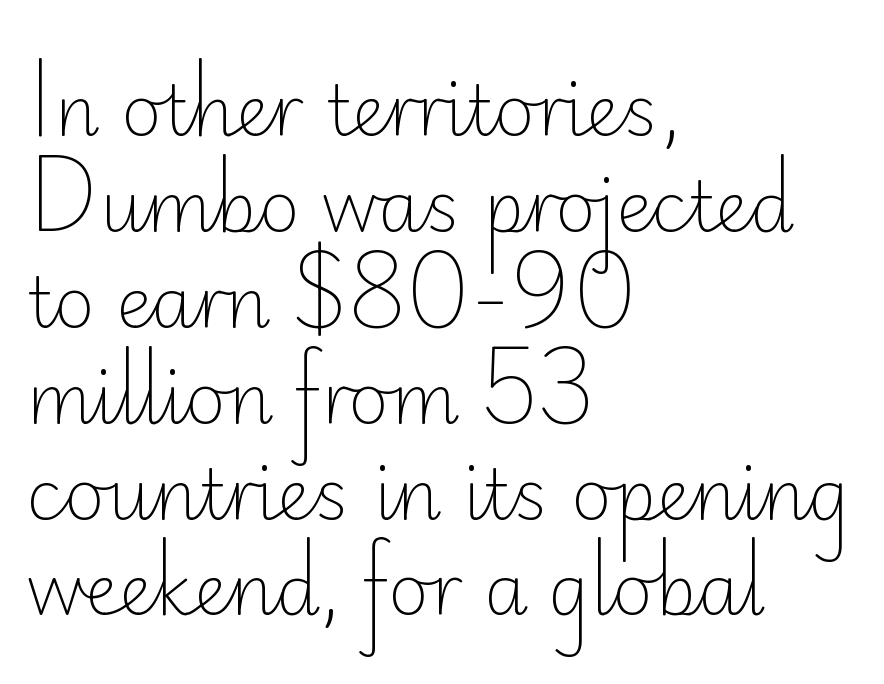
Q: Is the text bold? A: No.
Q: Is the text italic (slanted)? A: No, it is upright.
Q: Is the typeface a serif or a sans-serif typeface? A: Sans-serif.
Q: Is the text underlined? A: No.
Q: How is the paragraph aligned? A: Left-aligned.
Q: Is the spacing between letters normal or unusually wide? A: Normal.
Q: Is the spacing between lines tight, normal or loose? A: Normal.
Q: Width (condensed, normal, or wide)? A: Normal.
Q: Stroke contrast? A: Low.
Q: x-height? A: Small.
Q: Monospaced? A: No.
